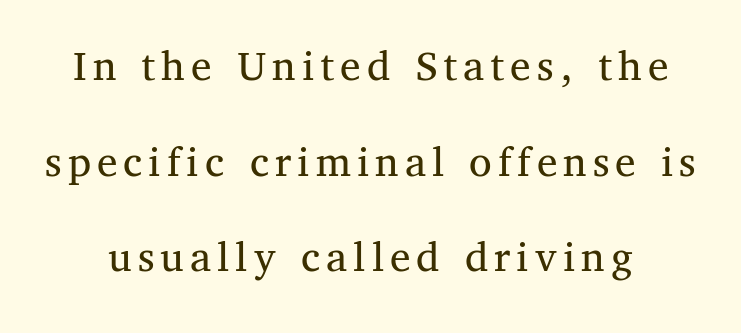
Descenders hang freely into open space. How would I describe the line gaps? Wide and relaxed. Caption: face not bold, strokes unweighted. The passage shown is typed in a proportional face where columns would drift. Classification — serif.
